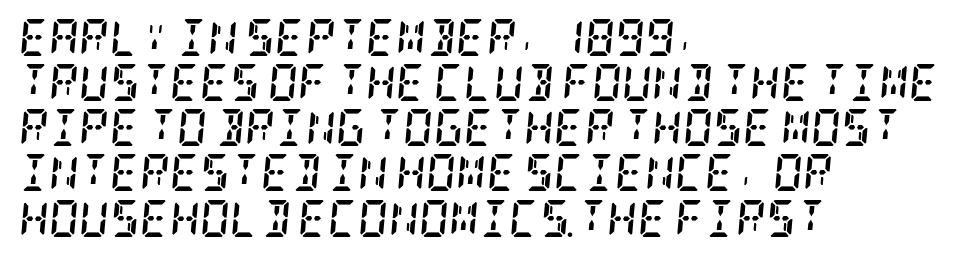
The image shows 37 px semibold, condensed serif type, italic (leaning right); set left-aligned, line spacing 1.22x, normal letter spacing, not underlined; low stroke contrast and a large x-height.
